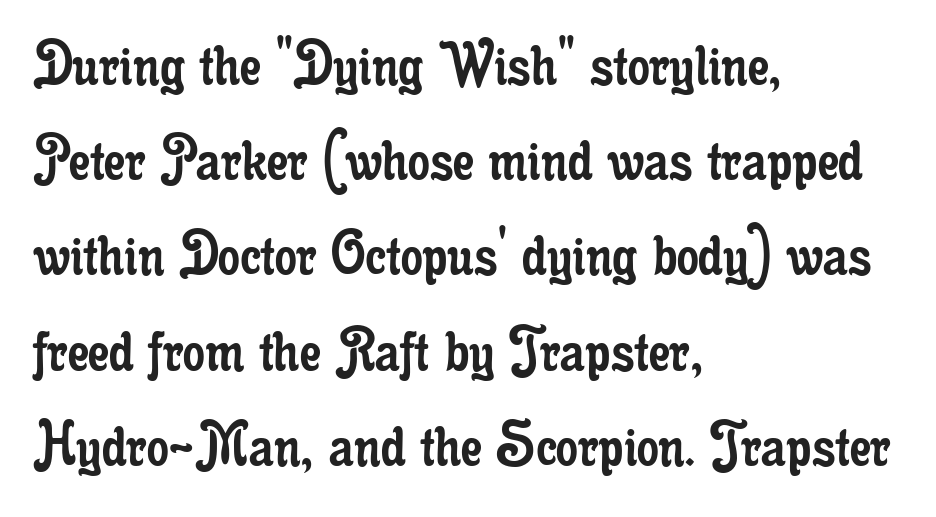
The typeface chosen for these lines features serifs. Ink coverage per letter is moderate at most. One-word summary of the alignment: left. What's the leading like? Ordinary, nothing unusual. Note the varied advance widths — an 'i' is clearly narrower than an 'm'. The strip under each line holds only bare page.
